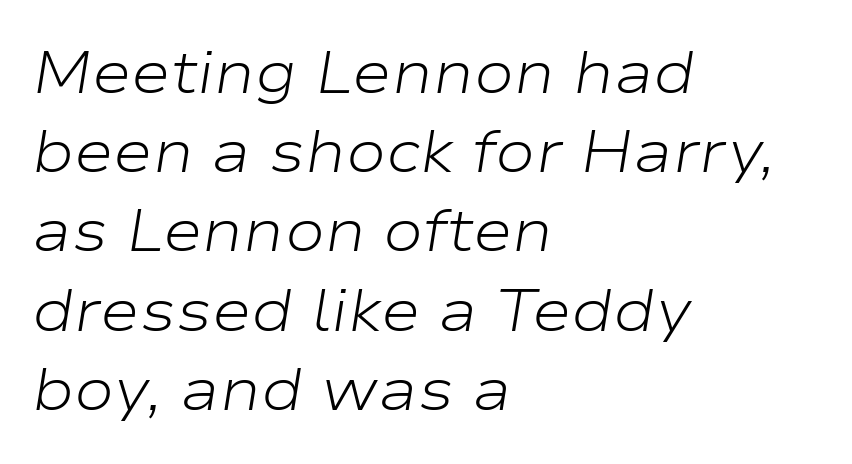
{"italic": "yes", "lean": "right", "slant_degrees": 9, "bold": "no", "weight": "light", "width": "wide", "stroke_contrast": "low", "x_height": "medium", "monospaced": "no", "underline": "no", "align": "left", "line_spacing": "normal", "line_spacing_ratio": 1.32, "letter_spacing": "normal", "letter_spacing_em": 0.0, "glyph_px": 60}
